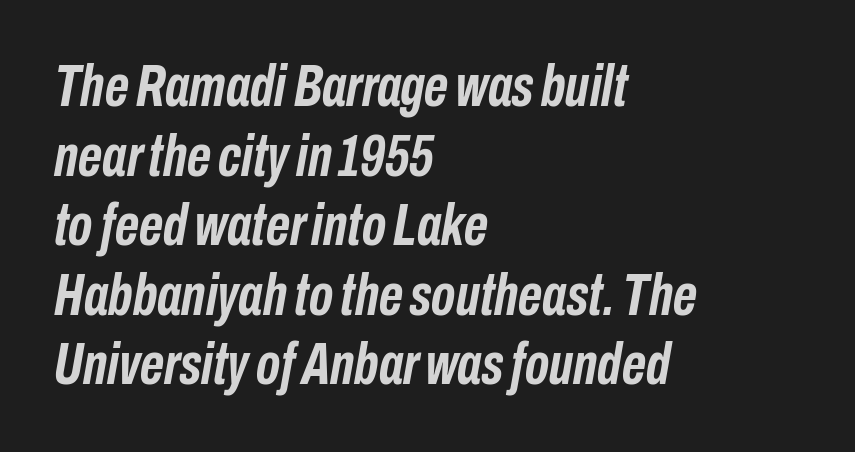
Q: Is the text bold? A: Yes.
Q: Is the text italic (slanted)? A: Yes, it leans right by about 10 degrees.
Q: Is the text underlined? A: No.
Q: How is the paragraph aligned? A: Left-aligned.
Q: Is the spacing between letters normal or unusually wide? A: Normal.
Q: Width (condensed, normal, or wide)? A: Condensed.
Q: Stroke contrast? A: Low.
Q: x-height? A: Medium.
Q: Monospaced? A: No.
